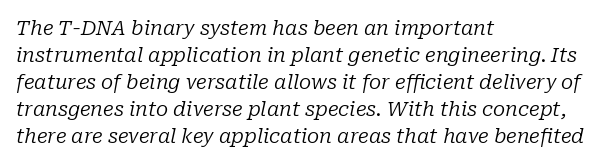
Q: Is the text bold? A: No.
Q: Is the text italic (slanted)? A: Yes, it leans right by about 10 degrees.
Q: Is the text underlined? A: No.
Q: How is the paragraph aligned? A: Left-aligned.
Q: Is the spacing between letters normal or unusually wide? A: Normal.
Q: Is the spacing between lines tight, normal or loose? A: Normal.
